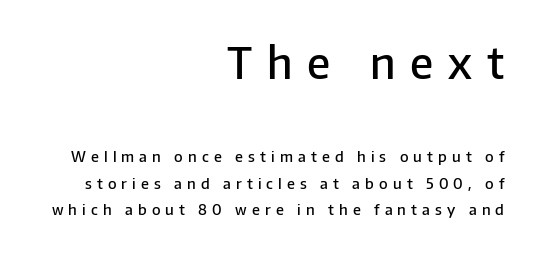
Varying glyph widths throughout — classic text-font behaviour. Look at the stroke-to-counter ratio: somewhat heavy, a semibold. A sans-serif font was chosen for this passage. The area under the type is left untouched. Size hierarchy here favors the leading block over the trailing one.
